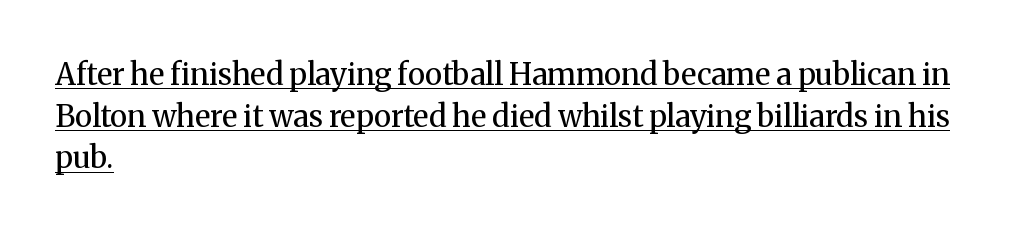
Q: Is the text bold? A: No.
Q: Is the text italic (slanted)? A: No, it is upright.
Q: Is the typeface a serif or a sans-serif typeface? A: Serif.
Q: Is the text underlined? A: Yes.
Q: How is the paragraph aligned? A: Left-aligned.
Q: Is the spacing between letters normal or unusually wide? A: Normal.
Q: Is the spacing between lines tight, normal or loose? A: Normal.
Q: Width (condensed, normal, or wide)? A: Normal.
Q: Stroke contrast? A: Medium.
Q: x-height? A: Medium.
Q: Monospaced? A: No.
